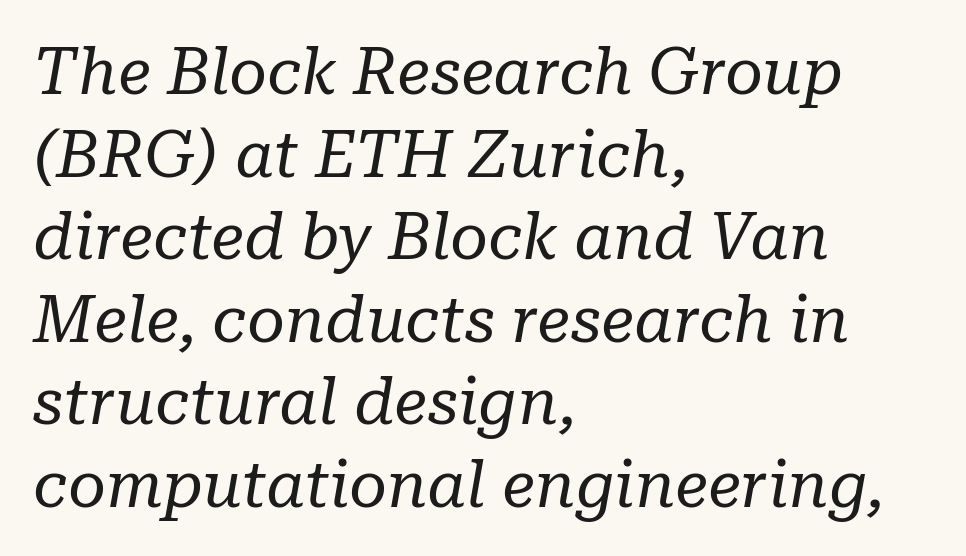
Baseline-to-baseline distance is the conventional proportion of letter height. Has an underline been added? It has not. The compositor pushed each line to the left boundary. Typographically, this falls in the serif category. The line texture is even and compact thanks to regular tracking.
